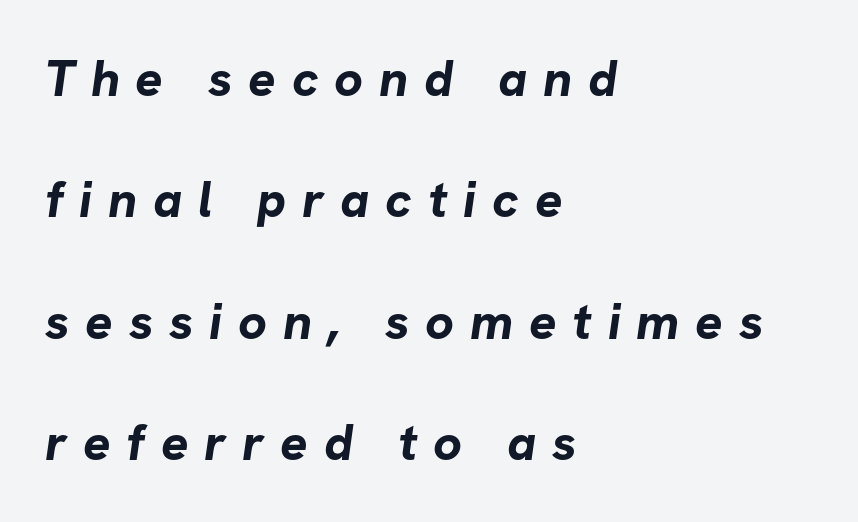
Whoever set this chose breathing room over compactness in the vertical rhythm. Substantial extra tracking has been applied to these lines. Nope, no serifs anywhere on these letters. A student would call this left alignment; a typographer would say flush left, rag right. Bare-footed words on every line.
